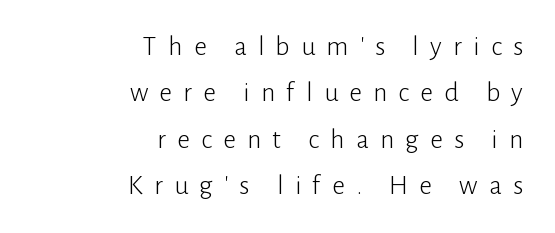
Q: Is the text bold? A: No.
Q: Is the text italic (slanted)? A: No, it is upright.
Q: Is the typeface a serif or a sans-serif typeface? A: Sans-serif.
Q: Is the text underlined? A: No.
Q: How is the paragraph aligned? A: Right-aligned.
Q: Is the spacing between letters normal or unusually wide? A: Unusually wide.
Q: Is the spacing between lines tight, normal or loose? A: Normal.
Q: Width (condensed, normal, or wide)? A: Normal.
Q: Stroke contrast? A: Low.
Q: x-height? A: Medium.
Q: Monospaced? A: No.
